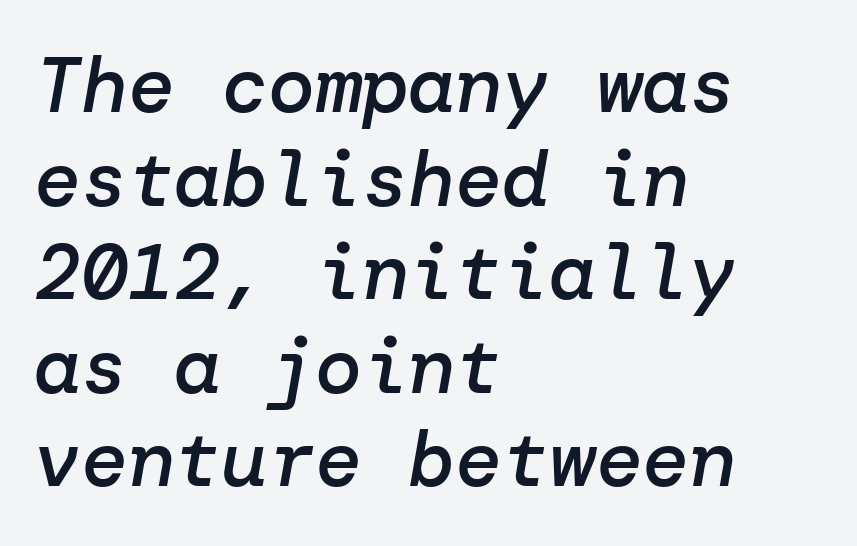
Nobody drew a line under any word here. Which margin do the lines hug? The left one — the right edge is uneven. Rendered with sloped, italic letterforms. Tracking here is standard; glyphs follow each other at the usual distance. A somewhat darkened texture: the type is semibold rather than bold.
